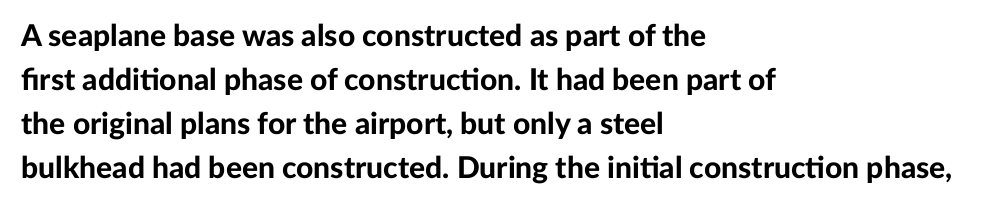
Only glyphs here, with clear space below each row. Compared with typical body copy, the letter spacing here is the same. In terms of weight, the rendering is a true, heavy bold. Does the type have serifs? No, each stem ends abruptly. The letters stand upright; this is a roman face.
